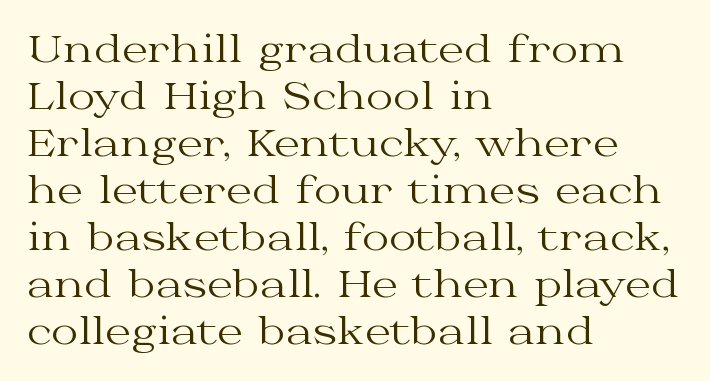
No italicization has been applied; the sample stays upright. The foot of each line stays bare and open. Teacher's note: observe the even left margin — that is flush-left alignment. These lines are composed in type with serifs.
